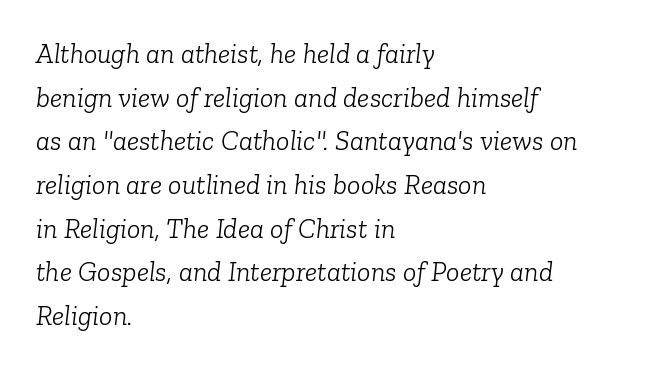
{"serif": "yes", "italic": "yes", "lean": "right", "slant_degrees": 6, "bold": "no", "weight": "light", "width": "normal", "stroke_contrast": "low", "x_height": "medium", "monospaced": "no", "underline": "no", "align": "left", "line_spacing": "normal", "line_spacing_ratio": 1.56, "letter_spacing": "normal", "letter_spacing_em": 0.0, "glyph_px": 28}
